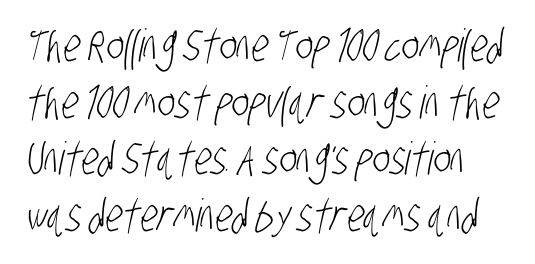
The image shows 45 px light, condensed sans-serif type; set normal line spacing (1.26x), normal letter spacing, not underlined; low stroke contrast and a large x-height.
